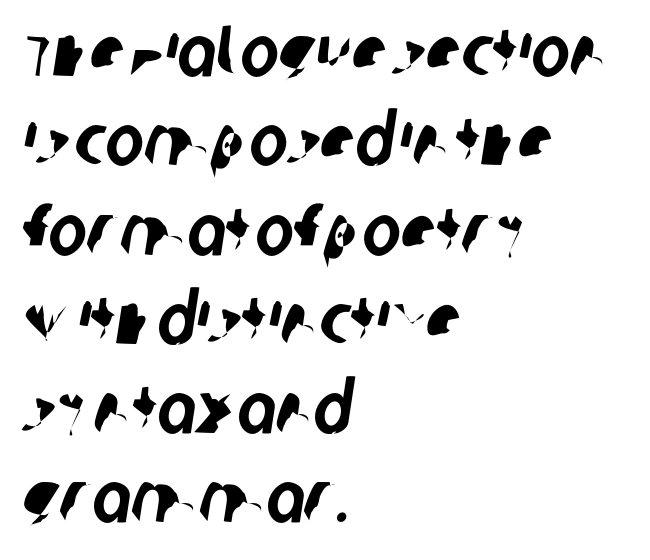
Q: Is the typeface a serif or a sans-serif typeface? A: Sans-serif.
Q: Is the text underlined? A: No.
Q: How is the paragraph aligned? A: Left-aligned.
Q: Is the spacing between letters normal or unusually wide? A: Normal.
Q: Width (condensed, normal, or wide)? A: Condensed.
Q: Stroke contrast? A: Low.
Q: x-height? A: Large.
Q: Monospaced? A: No.
